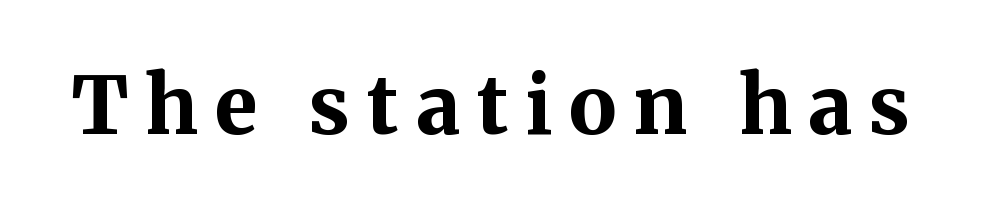
Q: Is the text bold? A: Yes.
Q: Is the text italic (slanted)? A: No, it is upright.
Q: Is the typeface a serif or a sans-serif typeface? A: Serif.
Q: Is the text underlined? A: No.
Q: Is the spacing between letters normal or unusually wide? A: Unusually wide.
Q: Width (condensed, normal, or wide)? A: Normal.
Q: Stroke contrast? A: Medium.
Q: x-height? A: Medium.
Q: Monospaced? A: No.
